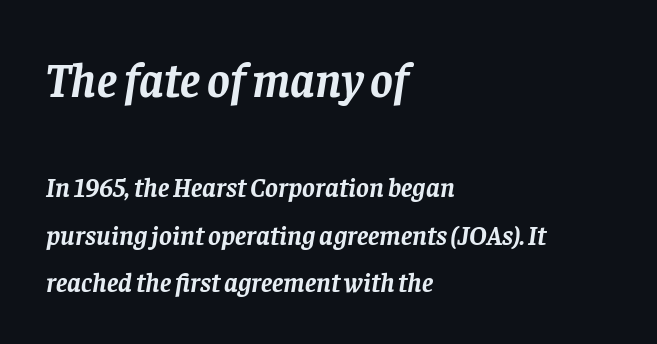
The block sitting higher on the canvas is the one with enlarged characters. Weight: bold. Is the block centered? No — it sits flush against the left margin. The face used here is seriffed, in the tradition of book romans. Looking at the ascenders, they clearly lean.
